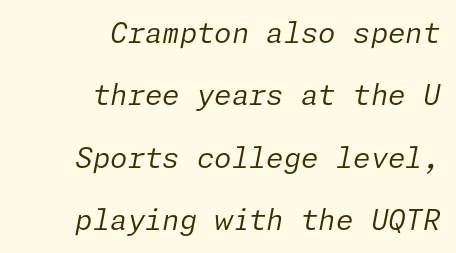
The image shows 28 px regular-weight type, italic (leaning right); set right-aligned, loose line spacing (2.23x), normal letter spacing, not underlined; low stroke contrast and a medium x-height.
